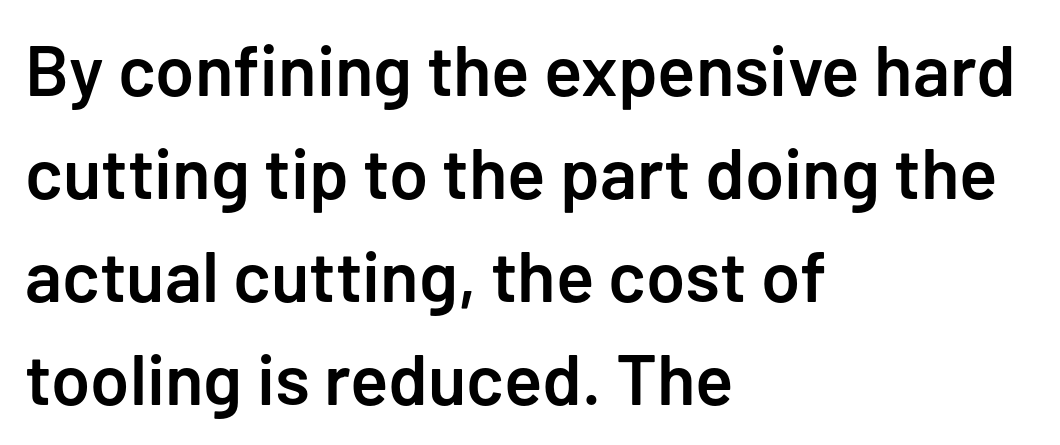
{"serif": "no", "italic": "no", "bold": "semi", "weight": "semibold", "width": "normal", "stroke_contrast": "low", "x_height": "medium", "monospaced": "no", "underline": "no", "align": "left", "line_spacing": "normal", "line_spacing_ratio": 1.45, "letter_spacing": "normal", "letter_spacing_em": 0.0, "glyph_px": 71}
